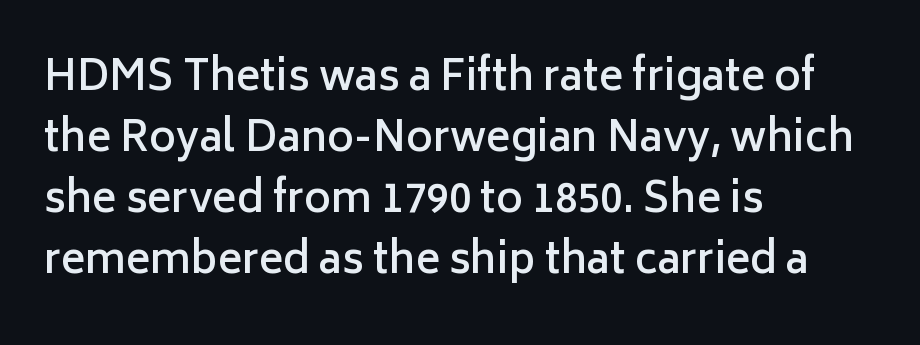
{"serif": "no", "italic": "no", "bold": "semi", "weight": "semibold", "width": "normal", "stroke_contrast": "low", "x_height": "medium", "monospaced": "no", "underline": "no", "align": "left", "line_spacing": "normal", "line_spacing_ratio": 1.49, "letter_spacing": "normal", "letter_spacing_em": 0.0, "glyph_px": 41}
